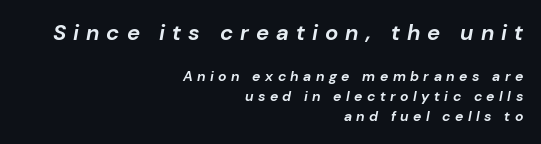
{"italic": "yes", "lean": "right", "slant_degrees": 10, "bold": "yes", "underline": "no", "align": "right", "line_spacing": "normal", "line_spacing_ratio": 1.42, "letter_spacing": "wide", "letter_spacing_em": 0.32, "larger_block": "first", "size_ratio": 1.57, "glyph_px": 22}
